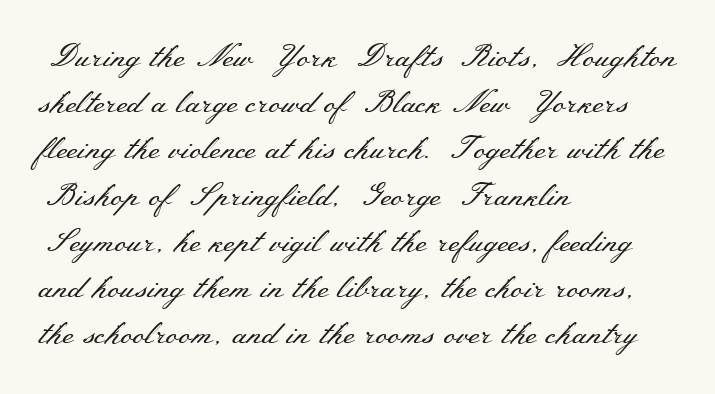
Looks like regular typesetting: each glyph gets only the width it needs. Descenders hang freely into open space. Letters have the restrained weight of plain body copy at most. Successive baselines arrive at the customary interval.
